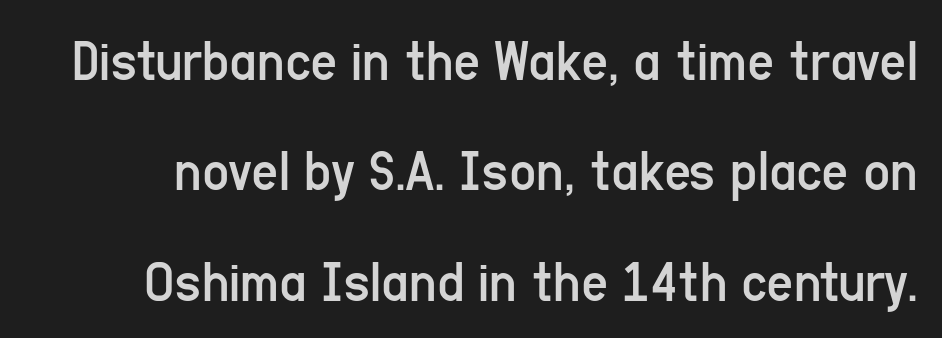
The rendering keeps characters at their native spacing. A roman cut, with each character standing at attention. Proportional: the letters do not fall into vertical columns. The passage shown is not underscored anywhere. Vertical stems look standard width or narrower in stroke. Classification — sans serif.
